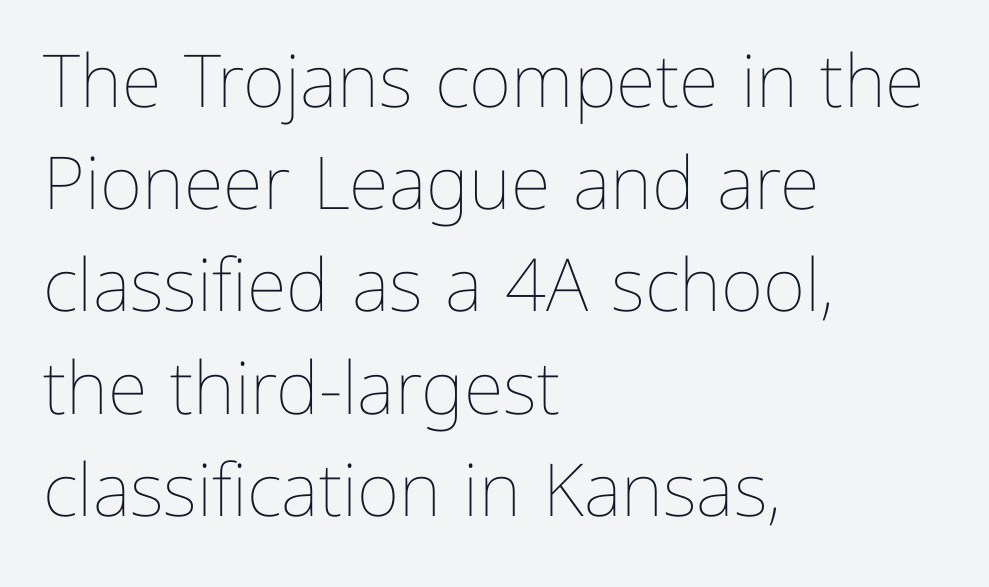
Q: Is the text bold? A: No.
Q: Is the text italic (slanted)? A: No, it is upright.
Q: Is the text underlined? A: No.
Q: How is the paragraph aligned? A: Left-aligned.
Q: Is the spacing between letters normal or unusually wide? A: Normal.
Q: Is the spacing between lines tight, normal or loose? A: Normal.
Q: Width (condensed, normal, or wide)? A: Normal.
Q: Stroke contrast? A: Low.
Q: x-height? A: Medium.
Q: Monospaced? A: No.
